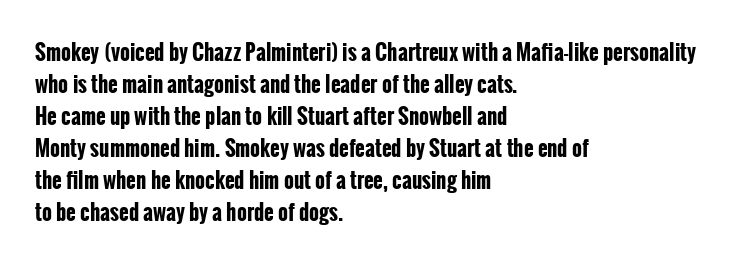
{"italic": "no", "bold": "yes", "underline": "no", "align": "left", "line_spacing": "normal", "line_spacing_ratio": 1.52, "letter_spacing": "normal", "letter_spacing_em": 0.0, "glyph_px": 21}
